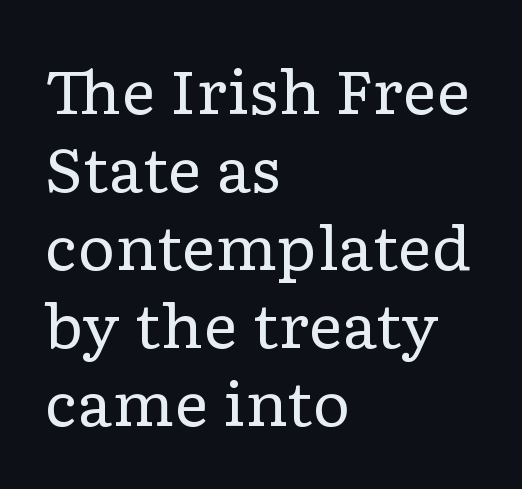
The image shows 59 px regular-weight, wide serif type, upright; set left-aligned, normal line spacing (1.32x), normal letter spacing, not underlined; low stroke contrast and a medium x-height.
